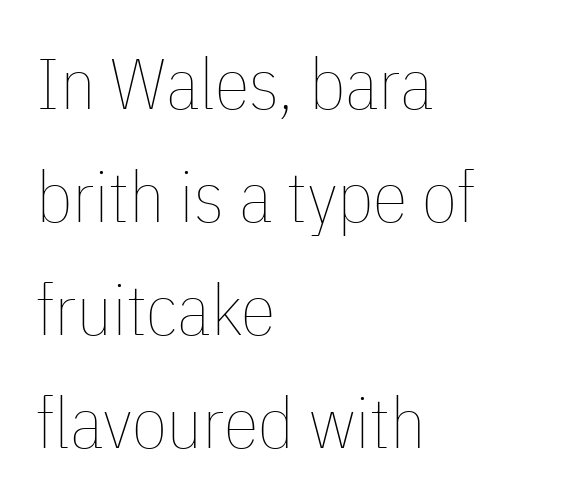
The image shows 71 px thin, condensed type, upright; set left-aligned, normal line spacing (1.59x), normal letter spacing, not underlined; low stroke contrast and a medium x-height.
